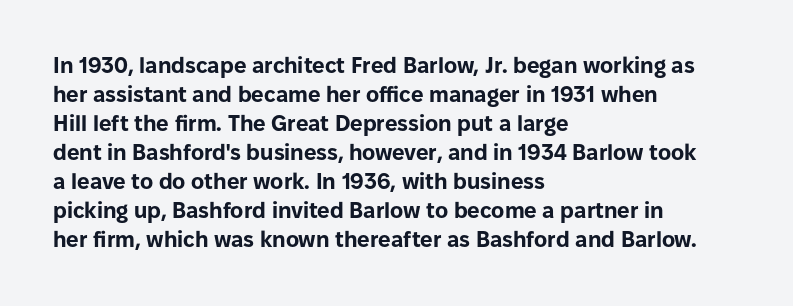
The image shows 22 px bold type, upright; set left-aligned, normal line spacing (1.32x), normal letter spacing, not underlined.
